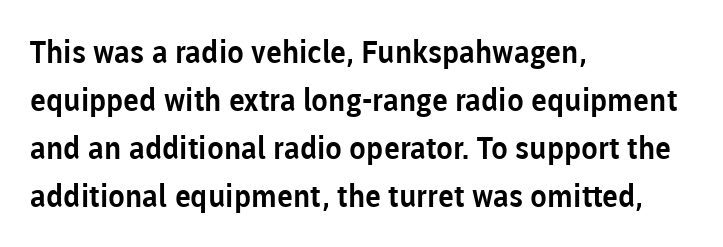
{"serif": "no", "italic": "no", "width": "normal", "stroke_contrast": "low", "x_height": "medium", "monospaced": "no", "underline": "no", "align": "left", "line_spacing": "normal", "line_spacing_ratio": 1.55, "letter_spacing": "normal", "letter_spacing_em": 0.0, "glyph_px": 31}
